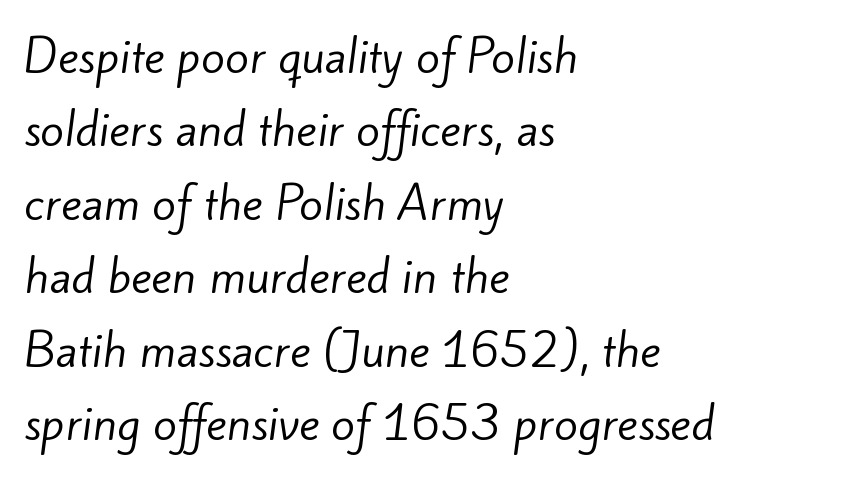
Q: Is the text bold? A: No.
Q: Is the typeface a serif or a sans-serif typeface? A: Sans-serif.
Q: Is the text underlined? A: No.
Q: How is the paragraph aligned? A: Left-aligned.
Q: Is the spacing between letters normal or unusually wide? A: Normal.
Q: Is the spacing between lines tight, normal or loose? A: Normal.
Q: Width (condensed, normal, or wide)? A: Normal.
Q: Stroke contrast? A: Low.
Q: x-height? A: Small.
Q: Monospaced? A: No.
